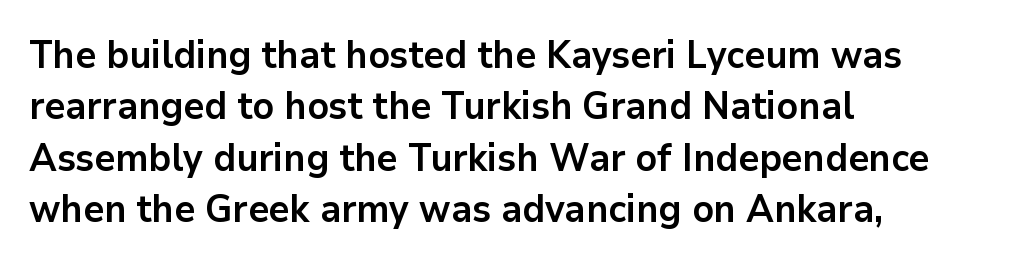
The passage shown is not underscored anywhere. A roman cut, with each character standing at attention. A student would call this left alignment; a typographer would say flush left, rag right. Inter-character spacing is left at the font's built-in metrics.
